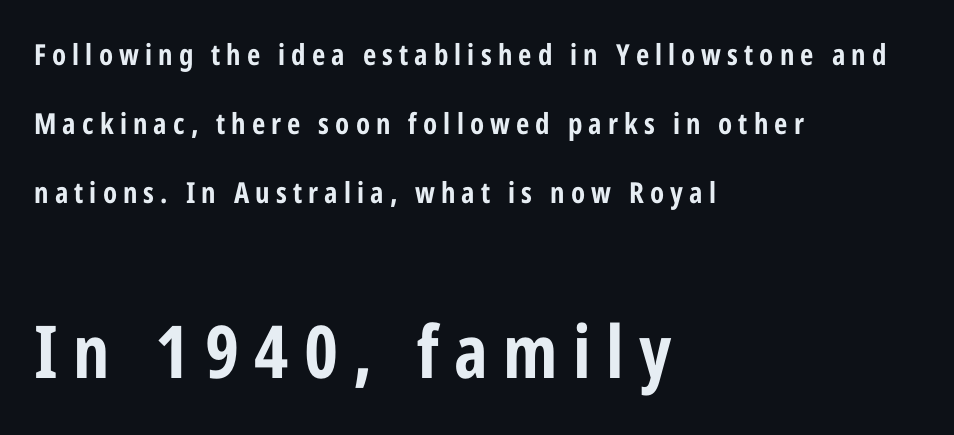
{"serif": "no", "italic": "no", "bold": "yes", "weight": "bold", "width": "condensed", "stroke_contrast": "low", "x_height": "medium", "monospaced": "no", "underline": "no", "align": "left", "line_spacing": "loose", "line_spacing_ratio": 2.38, "letter_spacing": "wide", "letter_spacing_em": 0.21, "larger_block": "second", "size_ratio": 2.52, "glyph_px": 73}
